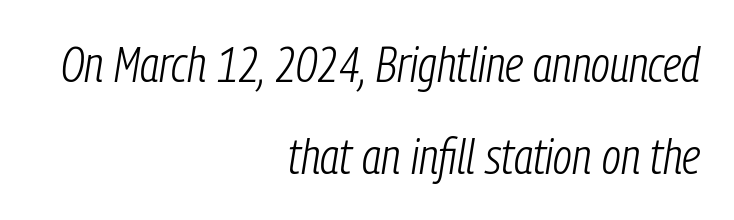
Glance below the letters and you will spot only blank space. The typography opts for an oblique posture over an upright one. Compared with a typical body face, this is equally light or lighter still. The paragraph shown leans on its right margin. Here the designer chose a conventional face with non-uniform glyph widths. Default kerning and tracking; the words read as compact shapes.
